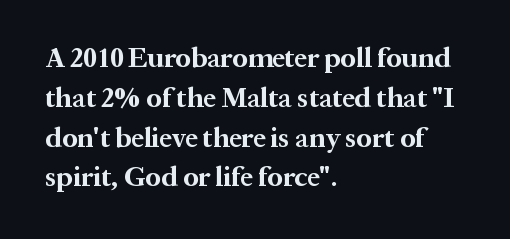
The image shows 28 px bold serif type, upright; set left-aligned, normal line spacing (1.42x), normal letter spacing, not underlined; medium stroke contrast and a medium x-height.
